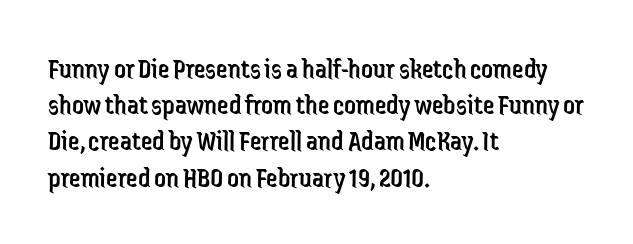
{"serif": "no", "italic": "no", "bold": "no", "weight": "regular", "width": "condensed", "stroke_contrast": "low", "x_height": "medium", "monospaced": "no", "underline": "no", "align": "left", "line_spacing": "normal", "line_spacing_ratio": 1.25, "letter_spacing": "normal", "letter_spacing_em": 0.0, "glyph_px": 29}
